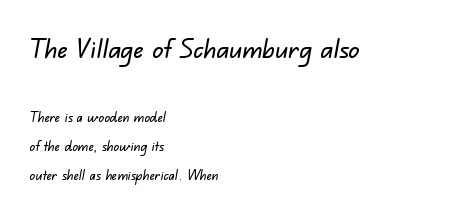
{"underline": "no", "align": "left", "line_spacing": "loose", "line_spacing_ratio": 2.07, "letter_spacing": "normal", "letter_spacing_em": 0.0, "larger_block": "first", "size_ratio": 1.93, "glyph_px": 27}
